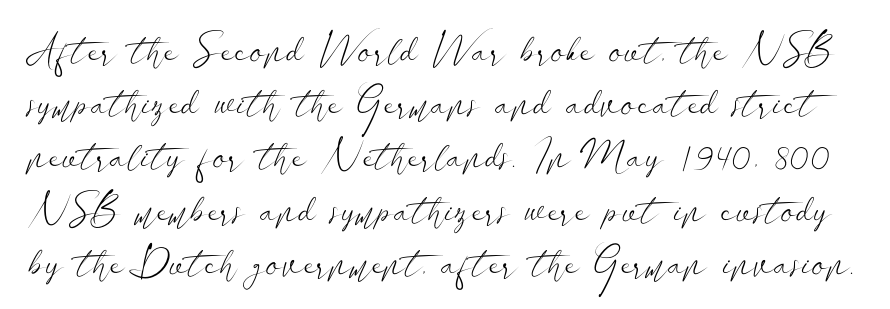
The image shows 40 px light, wide sans-serif type; set normal line spacing (1.33x), normal letter spacing, not underlined; low stroke contrast and a small x-height.
